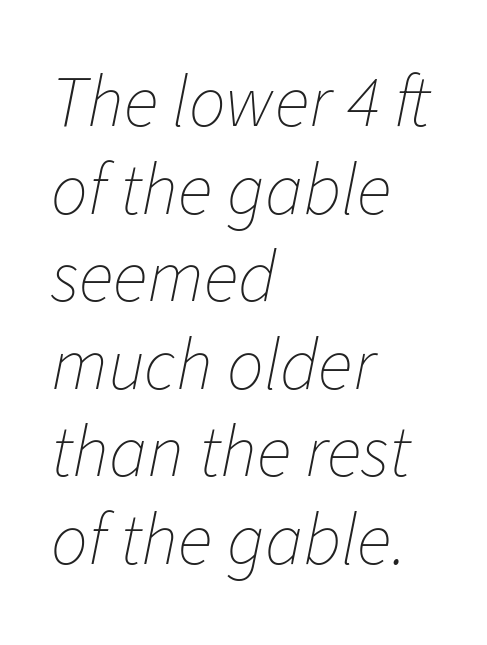
The image shows 73 px thin type, italic (leaning right); set left-aligned, line spacing 1.2x, normal letter spacing, not underlined; low stroke contrast and a medium x-height.
